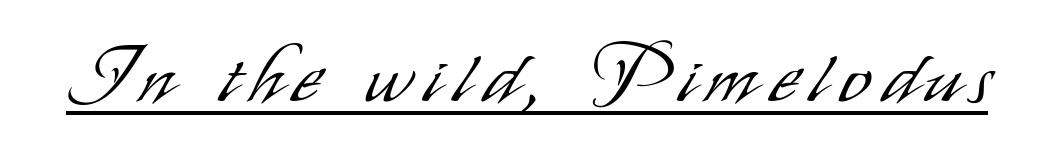
You can tell from the bare stems that sans-serif type was used. Note the varied advance widths — an 'i' is clearly narrower than an 'm'. Bold? No — there's no thickening of the strokes.
